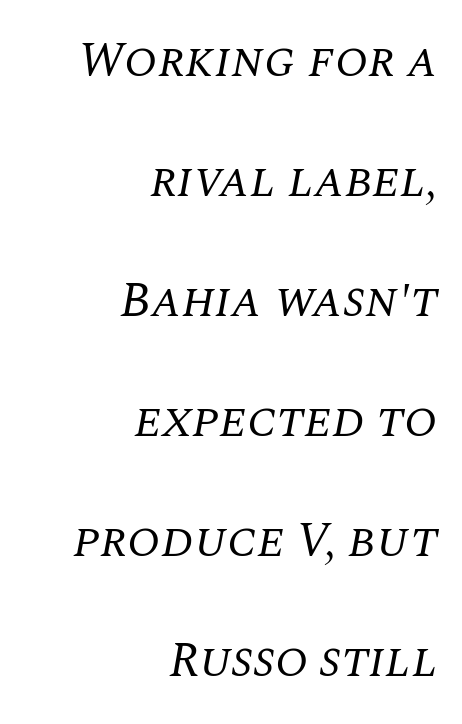
Q: Is the text bold? A: No.
Q: Is the text italic (slanted)? A: Yes, it leans right by about 10 degrees.
Q: Is the typeface a serif or a sans-serif typeface? A: Serif.
Q: Is the text underlined? A: No.
Q: How is the paragraph aligned? A: Right-aligned.
Q: Is the spacing between letters normal or unusually wide? A: Normal.
Q: Is the spacing between lines tight, normal or loose? A: Loose.
Q: Width (condensed, normal, or wide)? A: Normal.
Q: Stroke contrast? A: Medium.
Q: x-height? A: Large.
Q: Monospaced? A: No.
